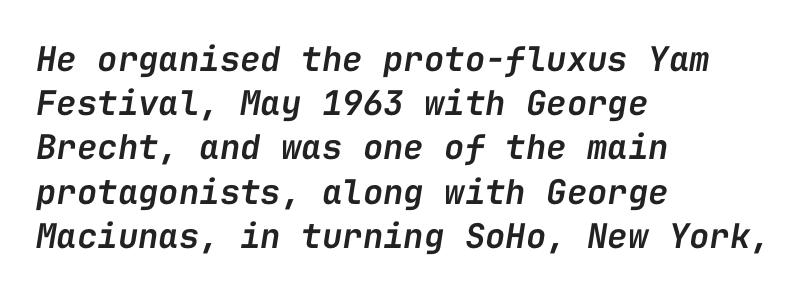
The image shows 34 px semibold type, italic (leaning right), monospaced; set left-aligned, normal line spacing (1.3x), normal letter spacing, not underlined; low stroke contrast and a medium x-height.
